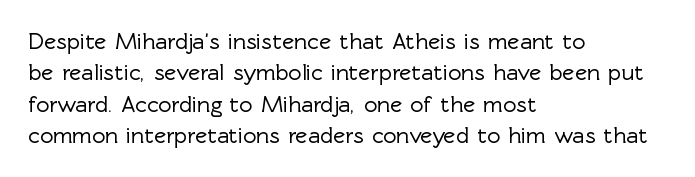
{"italic": "no", "underline": "no", "align": "left", "line_spacing": "normal", "line_spacing_ratio": 1.36, "letter_spacing": "normal", "letter_spacing_em": 0.0, "glyph_px": 23}
